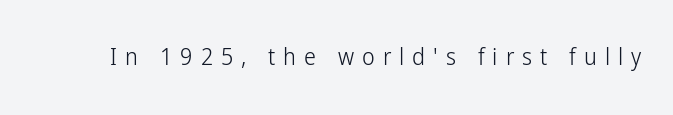
The image shows 24 px text type, upright; set unusually wide letter spacing (+0.33 em), not underlined.
